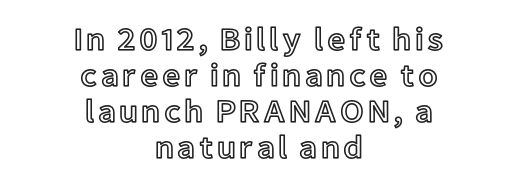
Italic: no, the glyphs are upright roman. How would I describe the line gaps? Narrow and economical. A typesetter would call this proportional, since set widths differ per character. Just letters on the line, the space beneath them empty. These lines are centered, leaving both edges ragged.
